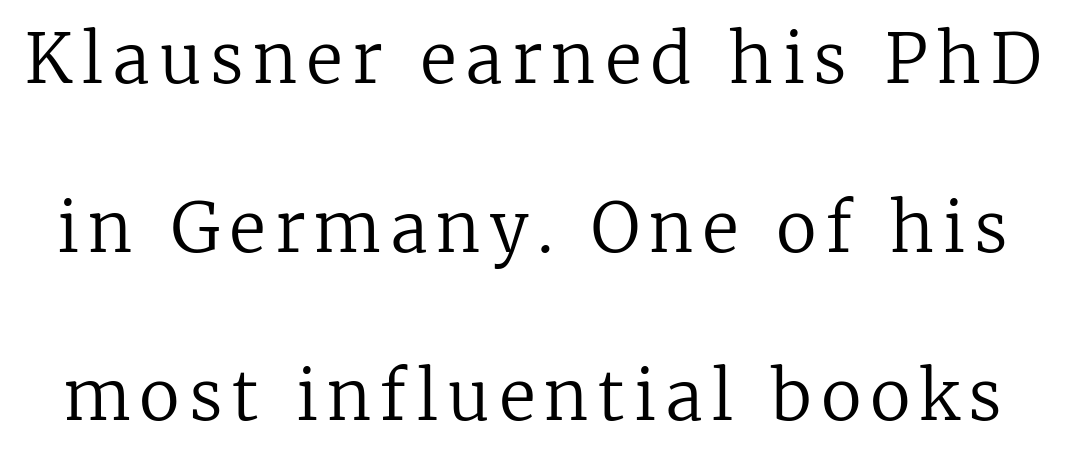
The image shows 68 px regular-weight serif type, upright; set loose line spacing (2.48x), not underlined; low stroke contrast and a medium x-height.
